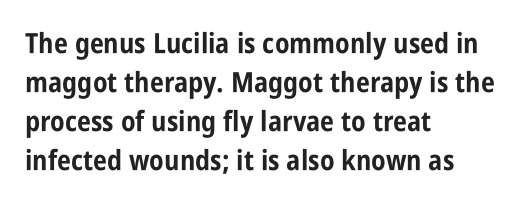
Q: Is the text bold? A: Yes.
Q: Is the text italic (slanted)? A: No, it is upright.
Q: Is the typeface a serif or a sans-serif typeface? A: Sans-serif.
Q: Is the text underlined? A: No.
Q: How is the paragraph aligned? A: Left-aligned.
Q: Is the spacing between letters normal or unusually wide? A: Normal.
Q: Is the spacing between lines tight, normal or loose? A: Normal.
Q: Width (condensed, normal, or wide)? A: Condensed.
Q: Stroke contrast? A: Low.
Q: x-height? A: Large.
Q: Monospaced? A: No.
